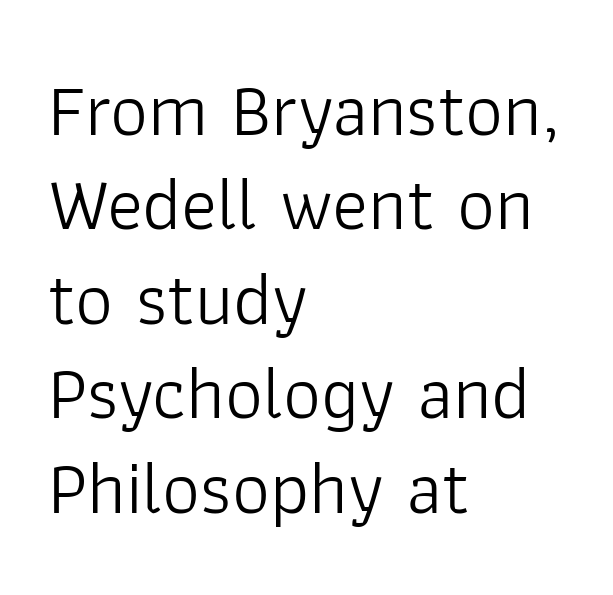
Q: Is the text bold? A: No.
Q: Is the text italic (slanted)? A: No, it is upright.
Q: Is the typeface a serif or a sans-serif typeface? A: Sans-serif.
Q: Is the text underlined? A: No.
Q: How is the paragraph aligned? A: Left-aligned.
Q: Is the spacing between letters normal or unusually wide? A: Normal.
Q: Is the spacing between lines tight, normal or loose? A: Normal.
Q: Width (condensed, normal, or wide)? A: Normal.
Q: Stroke contrast? A: Low.
Q: x-height? A: Medium.
Q: Monospaced? A: No.
